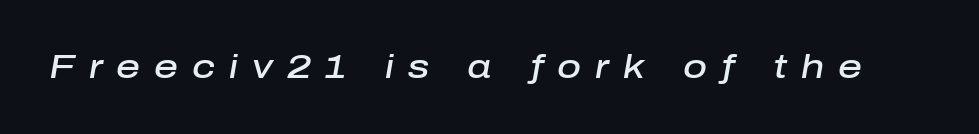
These lines were composed using italics. Compared with typical body copy, the letter spacing here is much looser. The baseline area is clear. The typesetting leans somewhat heavy: a semibold. The face used here is proportionally spaced, like ordinary book or web type.
